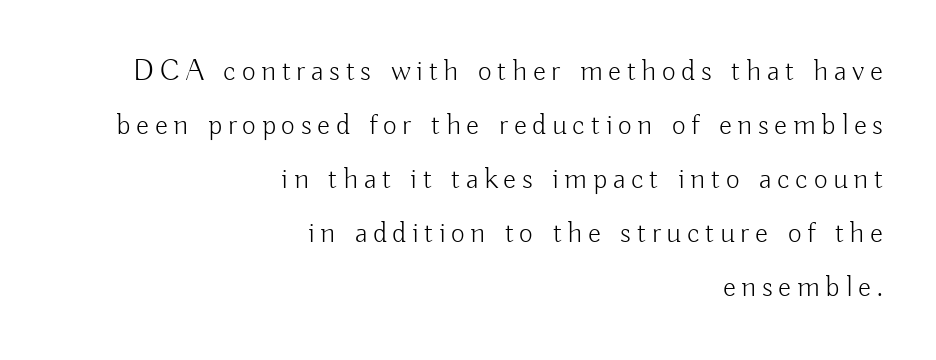
The image shows 30 px light sans-serif type, upright; set right-aligned, line spacing 1.8x, not underlined; low stroke contrast and a small x-height.
